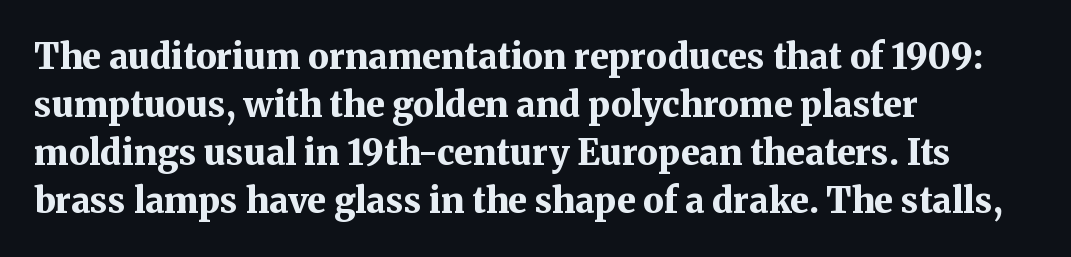
The image shows 35 px bold serif type, upright; set left-aligned, normal line spacing (1.37x), normal letter spacing, not underlined; medium stroke contrast and a medium x-height.
